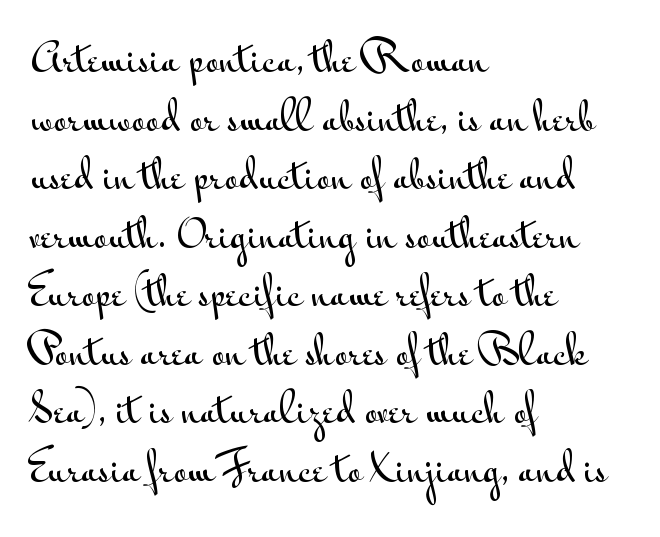
Q: Is the typeface a serif or a sans-serif typeface? A: Sans-serif.
Q: Is the text underlined? A: No.
Q: How is the paragraph aligned? A: Left-aligned.
Q: Is the spacing between letters normal or unusually wide? A: Normal.
Q: Is the spacing between lines tight, normal or loose? A: Normal.
Q: Width (condensed, normal, or wide)? A: Wide.
Q: Stroke contrast? A: Medium.
Q: x-height? A: Small.
Q: Monospaced? A: No.
